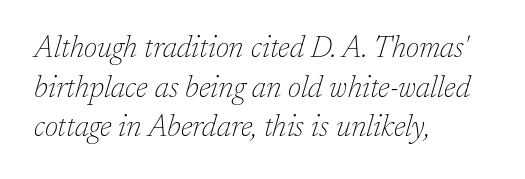
{"serif": "yes", "italic": "yes", "lean": "right", "slant_degrees": 17, "bold": "no", "weight": "thin", "width": "normal", "stroke_contrast": "low", "x_height": "medium", "monospaced": "no", "underline": "no", "align": "left", "line_spacing": "normal", "line_spacing_ratio": 1.32, "letter_spacing": "normal", "letter_spacing_em": 0.0, "glyph_px": 30}
